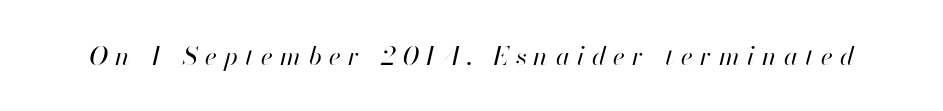
Weight: in the light-to-regular range. An italicized treatment has been applied to the whole sample. This sample uses expanded letter spacing, leaving extra air between glyphs. Descender tails drop into unmarked territory.
